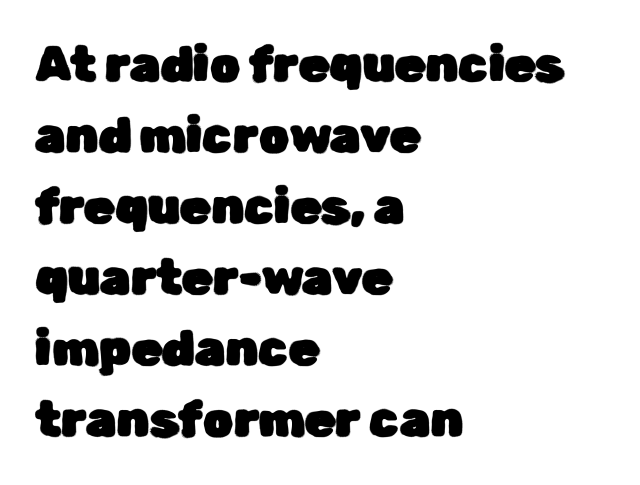
Q: Is the text italic (slanted)? A: No, it is upright.
Q: Is the typeface a serif or a sans-serif typeface? A: Sans-serif.
Q: Is the text underlined? A: No.
Q: How is the paragraph aligned? A: Left-aligned.
Q: Is the spacing between letters normal or unusually wide? A: Normal.
Q: Is the spacing between lines tight, normal or loose? A: Normal.
Q: Width (condensed, normal, or wide)? A: Normal.
Q: Stroke contrast? A: Low.
Q: x-height? A: Medium.
Q: Monospaced? A: No.
